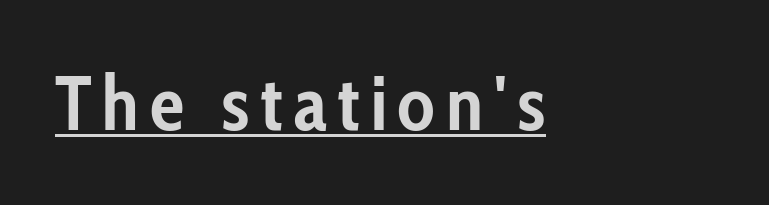
{"serif": "no", "italic": "no", "bold": "yes", "weight": "semibold", "width": "condensed", "stroke_contrast": "low", "x_height": "medium", "monospaced": "no", "underline": "yes", "align": "left", "glyph_px": 77}
